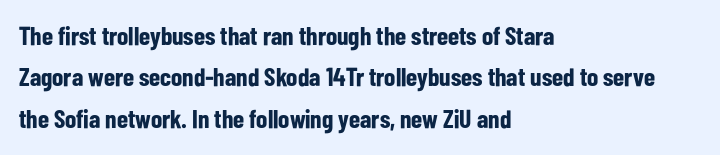
Descenders are the only things crossing below the line. Honestly, the row spacing looks completely unremarkable. The font is running at its bold setting. Inter-character spacing is left at the font's built-in metrics. Vertical strokes here are truly vertical.
